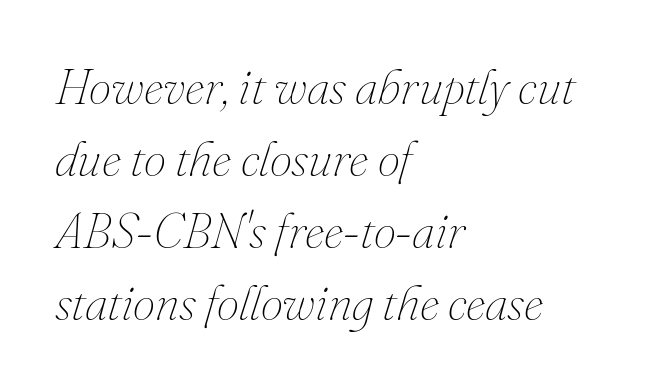
The image shows 50 px thin type, italic (leaning right); set left-aligned, normal line spacing (1.44x), normal letter spacing, not underlined; medium stroke contrast and a small x-height.
